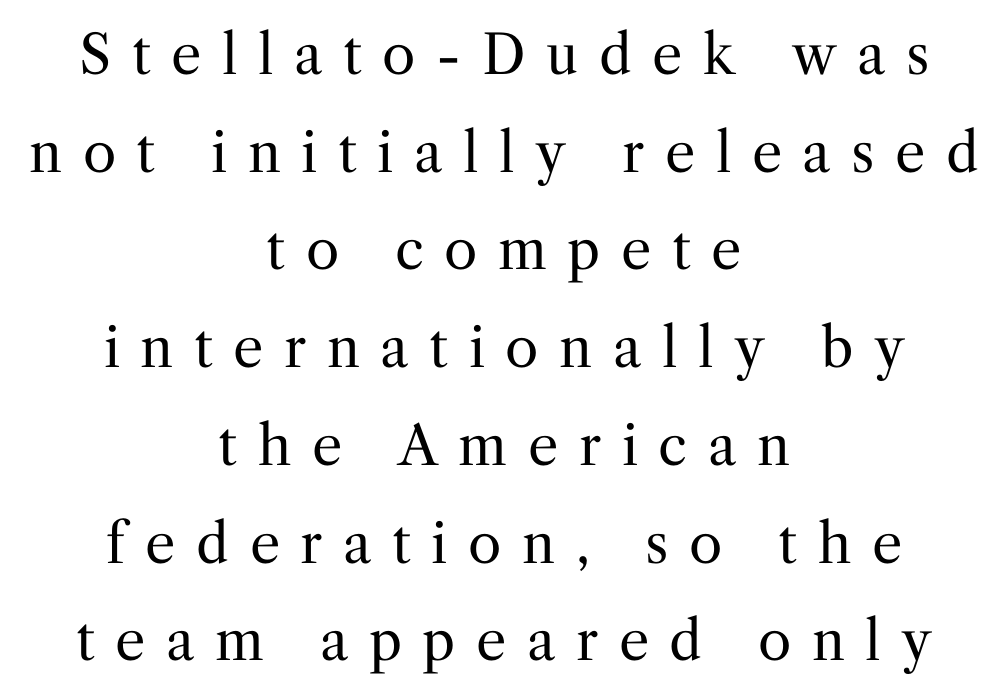
The image shows 54 px regular-weight serif type, upright; set centered, line spacing 1.81x, unusually wide letter spacing (+0.38 em), not underlined; medium stroke contrast and a medium x-height.
